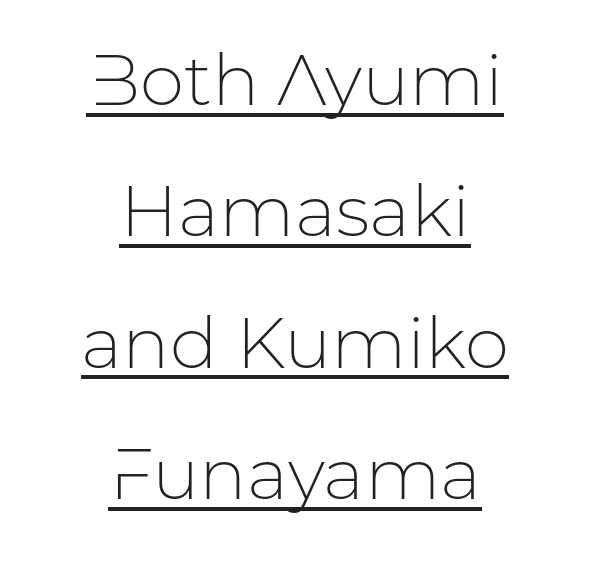
The image shows 71 px light sans-serif type, upright; set centered, line spacing 1.85x, normal letter spacing, underlined; low stroke contrast and a medium x-height.
